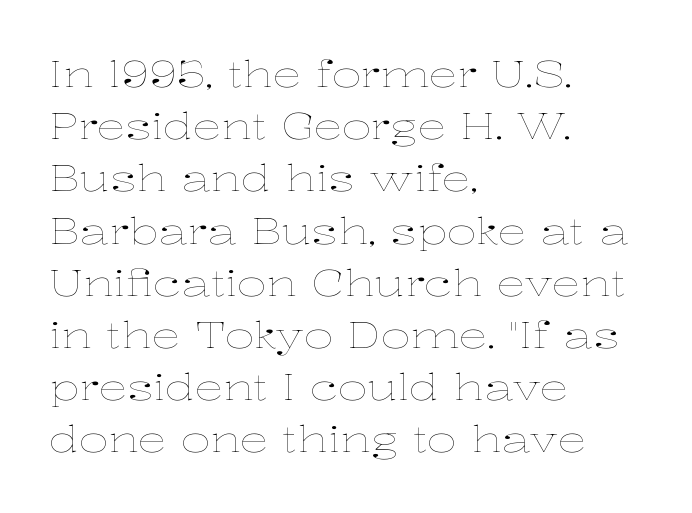
Each letter keeps its own natural width here, so spacing adapts to shape. Honestly, the letter spacing is just normal — you wouldn't notice it. No extra ink here — the face is not bold. One-word summary of the alignment: left. Evenly set lines give the paragraph a standard silhouette.
